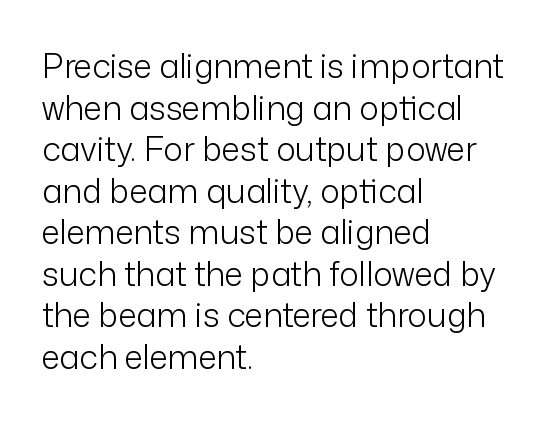
Q: Is the text bold? A: No.
Q: Is the text italic (slanted)? A: No, it is upright.
Q: Is the typeface a serif or a sans-serif typeface? A: Sans-serif.
Q: Is the text underlined? A: No.
Q: How is the paragraph aligned? A: Left-aligned.
Q: Is the spacing between letters normal or unusually wide? A: Normal.
Q: Is the spacing between lines tight, normal or loose? A: Normal.
Q: Width (condensed, normal, or wide)? A: Normal.
Q: Stroke contrast? A: Low.
Q: x-height? A: Medium.
Q: Monospaced? A: No.
